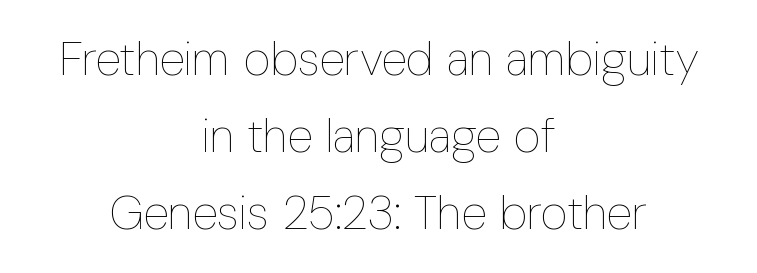
Spacing verdict: proportional, widths tailored to each character. Where is the straight margin? There isn't one; the lines are centered. It's the straight-up-and-down kind of type. No letter is thick-stroked: the sample isn't bold. Between one letter and the next there's only the usual sliver of space.
